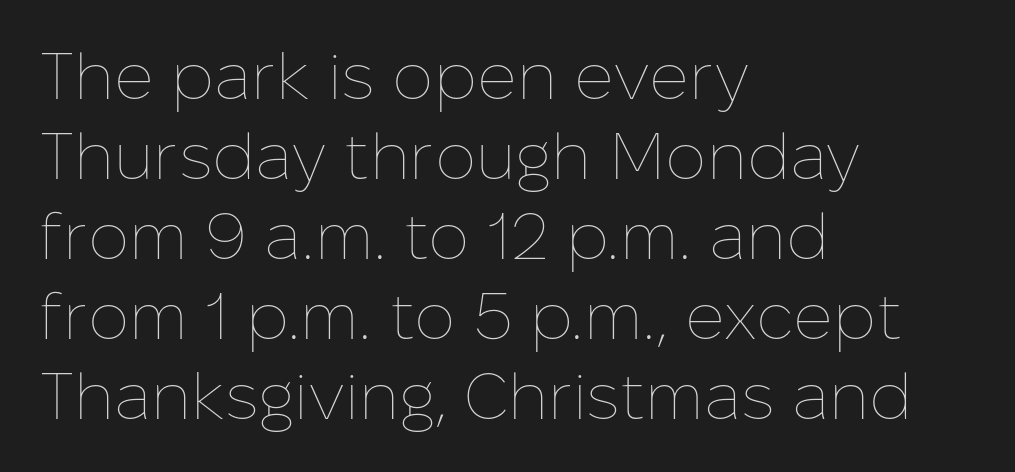
The letters sit at their default tracking, neither squeezed nor spread. Horizontally, the lines are justified to the leading edge only. The face used here is proportionally spaced, like ordinary book or web type. Every stem runs plumb, perpendicular to the baseline.
